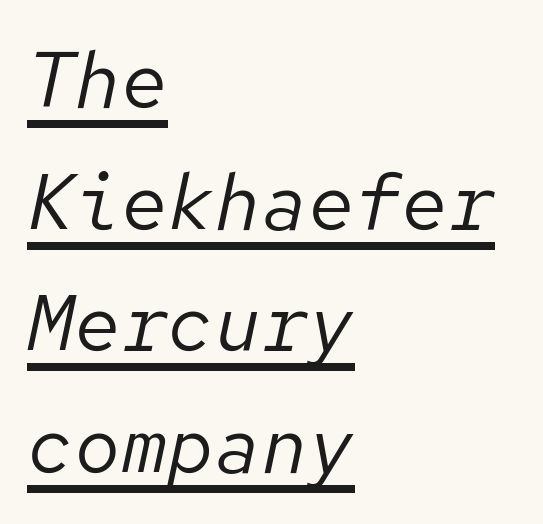
{"italic": "yes", "lean": "right", "slant_degrees": 12, "bold": "no", "weight": "regular", "width": "normal", "stroke_contrast": "low", "x_height": "medium", "monospaced": "yes", "underline": "yes", "align": "left", "line_spacing": "normal", "line_spacing_ratio": 1.56, "letter_spacing": "normal", "letter_spacing_em": 0.0, "glyph_px": 78}
